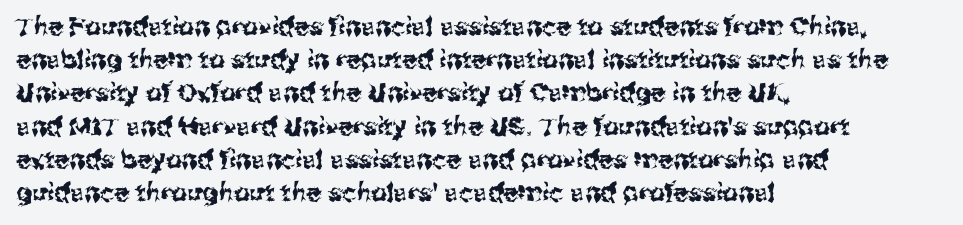
Students, observe: this is what conventionally led text looks like. Look at the tracking — it's just the regular setting, nothing added. The paragraph has a hard left edge and a soft right edge. Check under the words: just untouched page. The lettering holds an erect, upright posture throughout.
